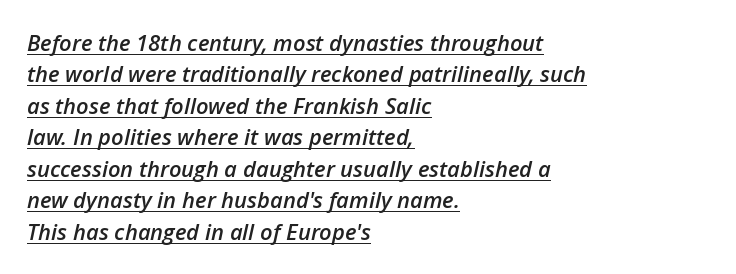
How would I describe the line gaps? Plain and ordinary. A rule runs beneath these lines of type. Style check: oblique. A classic flush-left, rag-right setting is used for this passage.
